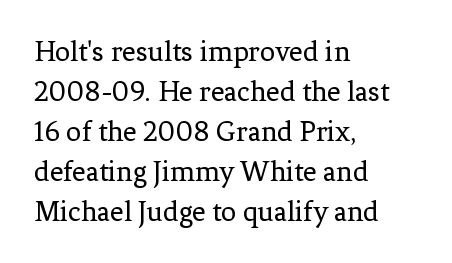
Q: Is the text bold? A: No.
Q: Is the text italic (slanted)? A: No, it is upright.
Q: Is the typeface a serif or a sans-serif typeface? A: Serif.
Q: Is the text underlined? A: No.
Q: How is the paragraph aligned? A: Left-aligned.
Q: Is the spacing between letters normal or unusually wide? A: Normal.
Q: Is the spacing between lines tight, normal or loose? A: Normal.
Q: Width (condensed, normal, or wide)? A: Normal.
Q: Stroke contrast? A: Low.
Q: x-height? A: Medium.
Q: Monospaced? A: No.
